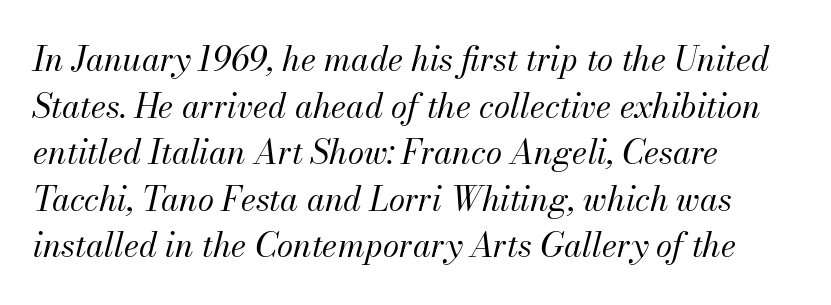
The image shows 33 px regular-weight type, italic (leaning right); set left-aligned, normal line spacing (1.41x), normal letter spacing, not underlined; medium stroke contrast and a small x-height.
